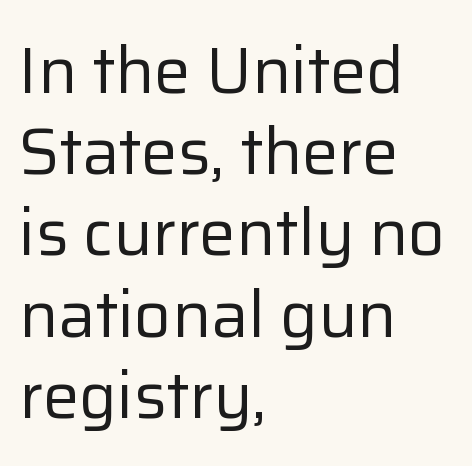
Is there any slant? The stems are plumb. Do the characters align in a grid? No, the font is proportional. Is this a heavy cut? Hardly; it is regular or lighter. In terms of letterform style, serifs are entirely absent. Inter-character spacing is left at the font's built-in metrics.
